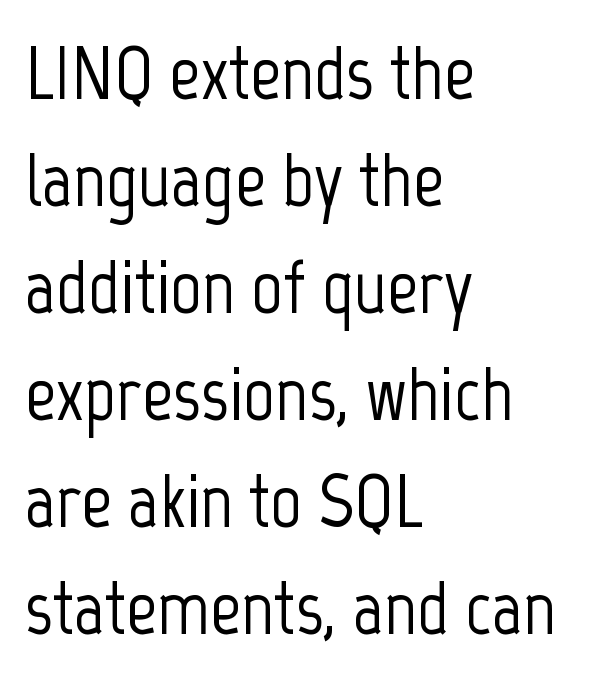
Q: Is the text italic (slanted)? A: No, it is upright.
Q: Is the typeface a serif or a sans-serif typeface? A: Sans-serif.
Q: Is the text underlined? A: No.
Q: How is the paragraph aligned? A: Left-aligned.
Q: Is the spacing between letters normal or unusually wide? A: Normal.
Q: Is the spacing between lines tight, normal or loose? A: Normal.
Q: Width (condensed, normal, or wide)? A: Condensed.
Q: Stroke contrast? A: Low.
Q: x-height? A: Medium.
Q: Monospaced? A: No.
